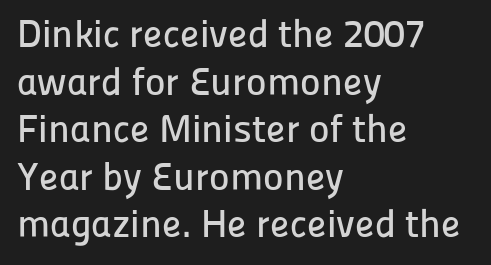
Words appear dense and cohesive because spacing is normal. Rule under the text: the space is simply empty. A typesetter would label this face a sans. Characters remain perfectly vertical along every line. The letters advance in unequal steps, a hallmark of proportional type. The lines are quadded left.
